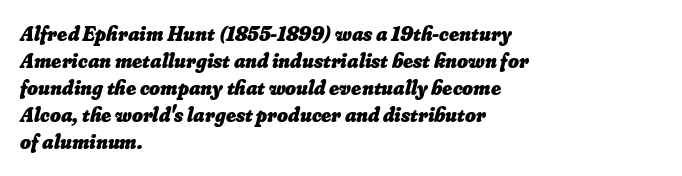
The image shows 21 px bold type; set left-aligned, normal line spacing (1.29x), normal letter spacing, not underlined.
